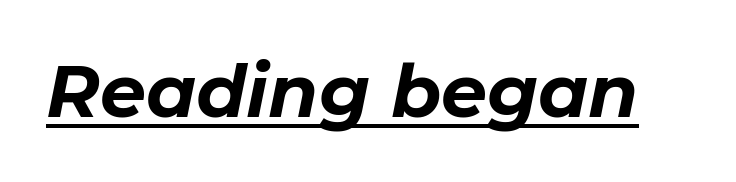
{"italic": "yes", "lean": "right", "slant_degrees": 11, "bold": "yes", "weight": "bold", "width": "normal", "stroke_contrast": "low", "x_height": "medium", "monospaced": "no", "underline": "yes", "letter_spacing": "normal", "letter_spacing_em": 0.0, "glyph_px": 73}
